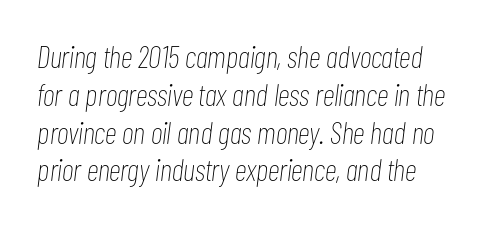
Q: Is the text bold? A: No.
Q: Is the text italic (slanted)? A: Yes, it leans right by about 7 degrees.
Q: Is the text underlined? A: No.
Q: Is the spacing between letters normal or unusually wide? A: Normal.
Q: Width (condensed, normal, or wide)? A: Condensed.
Q: Stroke contrast? A: Low.
Q: x-height? A: Medium.
Q: Monospaced? A: No.
